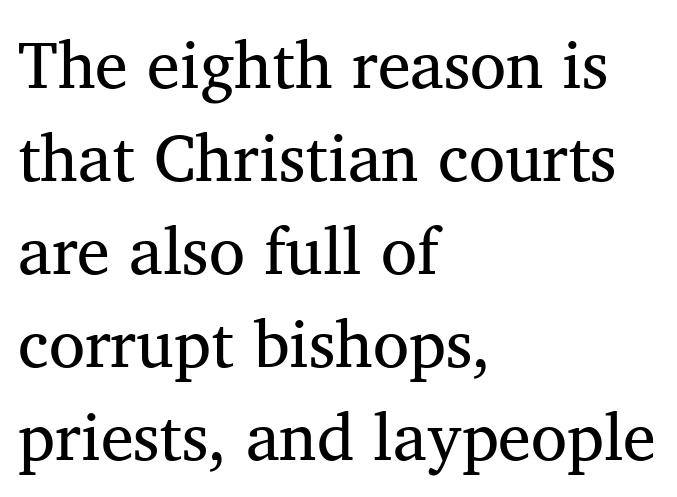
{"serif": "yes", "italic": "no", "width": "normal", "stroke_contrast": "medium", "x_height": "medium", "monospaced": "no", "underline": "no", "align": "left", "line_spacing": "normal", "line_spacing_ratio": 1.41, "letter_spacing": "normal", "letter_spacing_em": 0.0, "glyph_px": 66}
